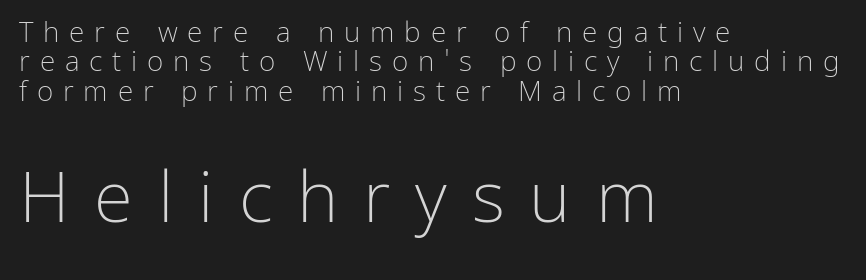
Q: Is the text bold? A: No.
Q: Is the text italic (slanted)? A: No, it is upright.
Q: Is the typeface a serif or a sans-serif typeface? A: Sans-serif.
Q: Is the text underlined? A: No.
Q: How is the paragraph aligned? A: Left-aligned.
Q: Is the spacing between letters normal or unusually wide? A: Unusually wide.
Q: Is the spacing between lines tight, normal or loose? A: Tight.
Q: Which block of text is set in a larger size, the first (top) or the second (bottom)? A: The second (bottom) one.
Q: Width (condensed, normal, or wide)? A: Normal.
Q: Stroke contrast? A: Low.
Q: x-height? A: Medium.
Q: Monospaced? A: No.
